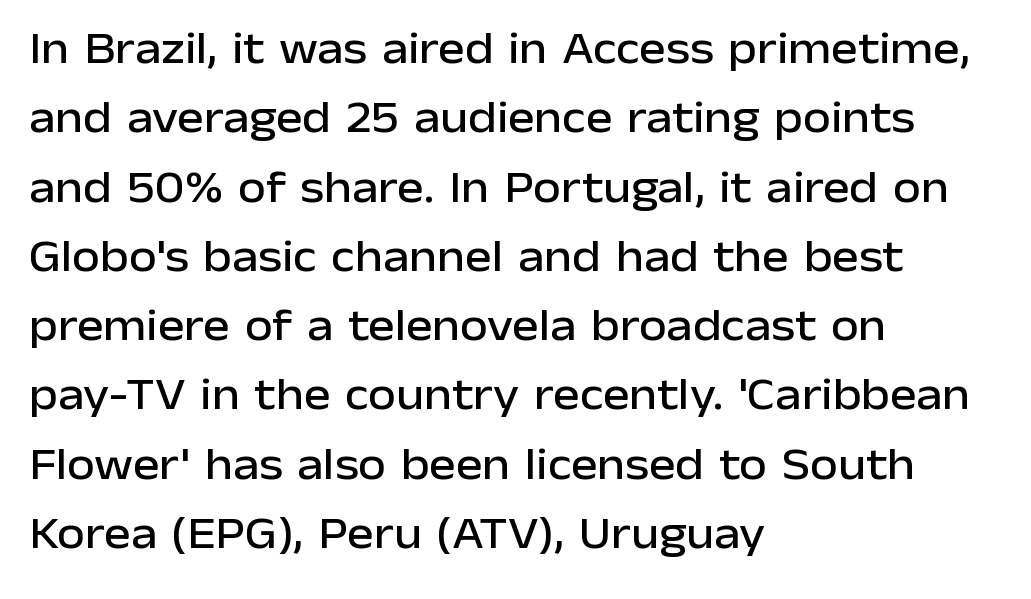
The image shows 45 px sans-serif type, upright; set left-aligned, normal line spacing (1.54x), normal letter spacing, not underlined; low stroke contrast and a medium x-height.
